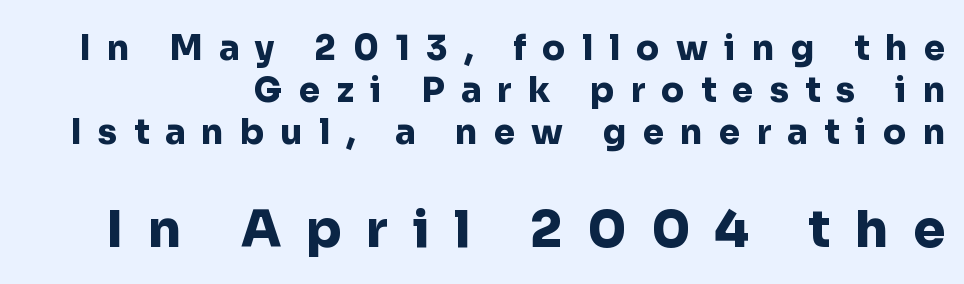
Here the designer chose a conventional face with non-uniform glyph widths. The designer gave the closing block more size than the opening block. This is sans-serif lettering, the kind often seen on screens and signage. The passage shown is not underscored anywhere.
